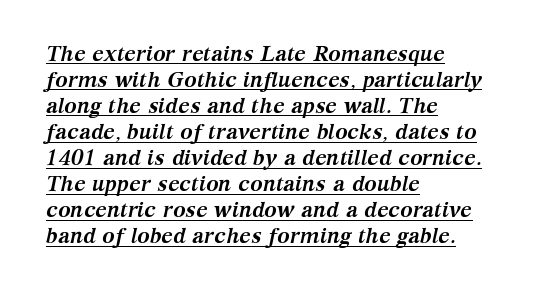
{"italic": "yes", "lean": "right", "slant_degrees": 12, "bold": "yes", "underline": "yes", "align": "left", "line_spacing_ratio": 1.24, "letter_spacing": "normal", "letter_spacing_em": 0.0, "glyph_px": 21}
